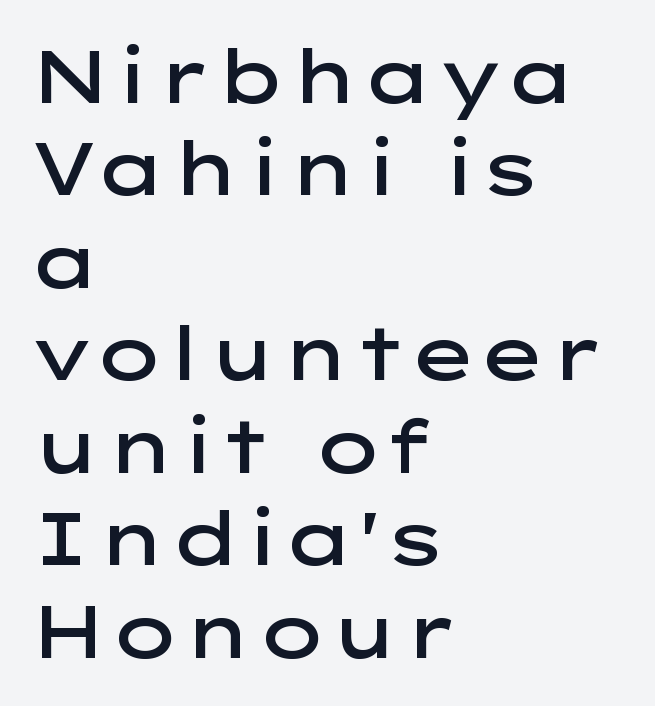
Q: Is the text bold? A: Semi-bold.
Q: Is the text italic (slanted)? A: No, it is upright.
Q: Is the typeface a serif or a sans-serif typeface? A: Sans-serif.
Q: Is the text underlined? A: No.
Q: How is the paragraph aligned? A: Left-aligned.
Q: Is the spacing between letters normal or unusually wide? A: Normal.
Q: Is the spacing between lines tight, normal or loose? A: Normal.
Q: Width (condensed, normal, or wide)? A: Wide.
Q: Stroke contrast? A: Low.
Q: x-height? A: Medium.
Q: Monospaced? A: No.
